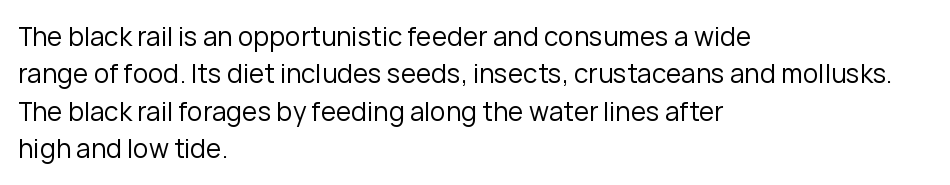
The image shows 26 px text type, upright; set left-aligned, normal line spacing (1.44x), normal letter spacing, not underlined.
